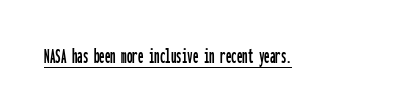
{"italic": "no", "underline": "yes", "letter_spacing": "normal", "letter_spacing_em": 0.0, "glyph_px": 22}
